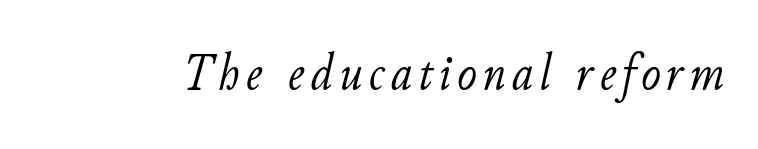
Here the designer chose a conventional face with non-uniform glyph widths. The face used here has a pronounced slope to its letters. The gap between lines stays unmarked. The strokes are not fattened; the text isn't bold.
